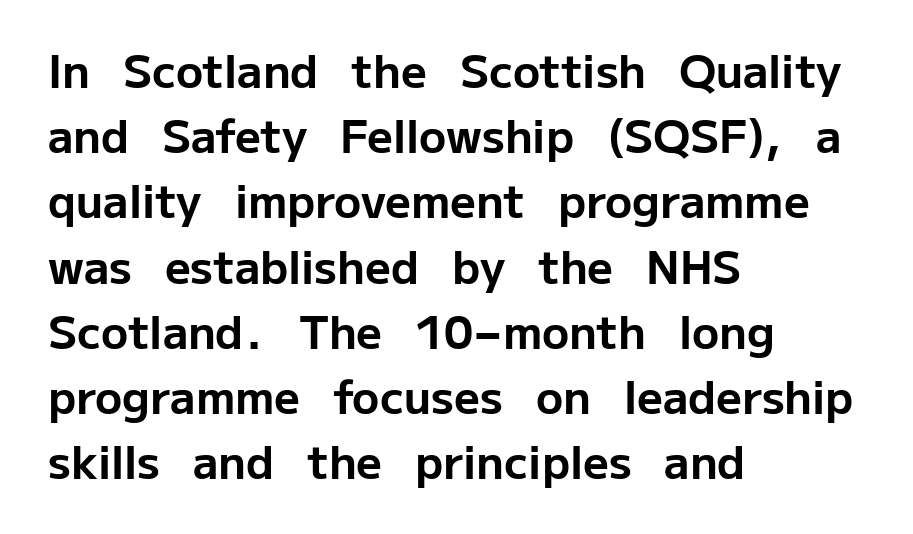
Q: Is the text bold? A: Yes.
Q: Is the text italic (slanted)? A: No, it is upright.
Q: Is the typeface a serif or a sans-serif typeface? A: Sans-serif.
Q: Is the text underlined? A: No.
Q: How is the paragraph aligned? A: Left-aligned.
Q: Is the spacing between letters normal or unusually wide? A: Normal.
Q: Is the spacing between lines tight, normal or loose? A: Normal.
Q: Width (condensed, normal, or wide)? A: Normal.
Q: Stroke contrast? A: Low.
Q: x-height? A: Medium.
Q: Monospaced? A: No.
